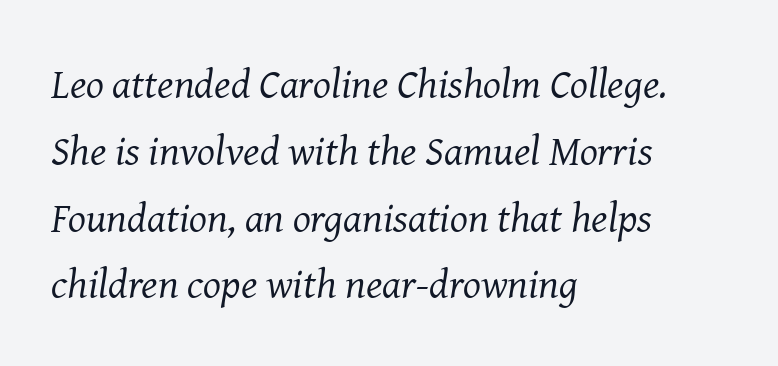
The image shows 42 px regular-weight serif type, italic (leaning right); set left-aligned, normal line spacing (1.59x), normal letter spacing, not underlined; medium stroke contrast and a medium x-height.
